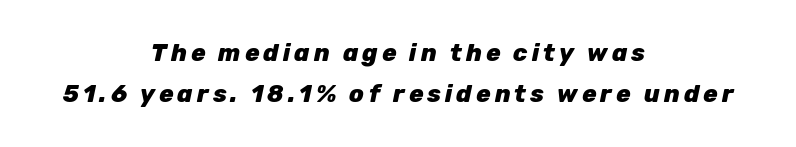
Q: Is the text bold? A: Yes.
Q: Is the text italic (slanted)? A: Yes, it leans right by about 12 degrees.
Q: Is the text underlined? A: No.
Q: How is the paragraph aligned? A: Centered.
